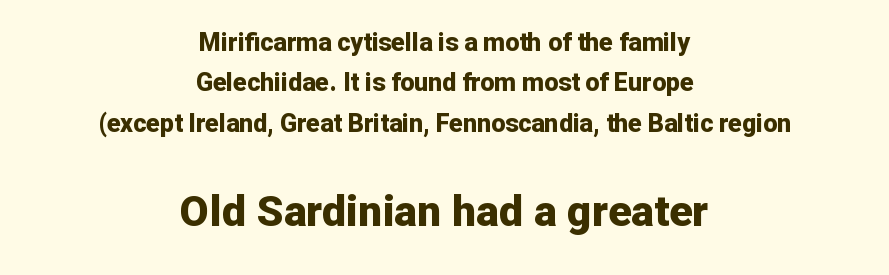
This rendering employs a face without finishing strokes, i.e., a sans-serif. A dark, heavy texture on the line: the type is bold. The composition opens small and finishes big. Compared with typical paragraphs, the rows here are spaced about the same. Think of a printed novel: that variable character pitch is what you see here. The space directly below the letters is spotless.
